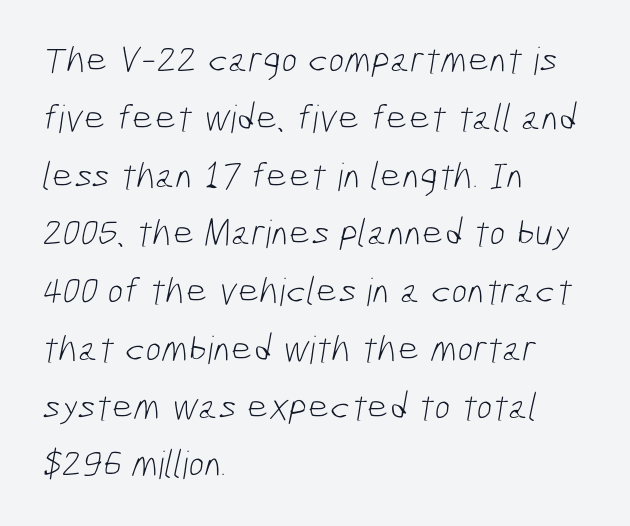
Q: Is the text bold? A: No.
Q: Is the typeface a serif or a sans-serif typeface? A: Sans-serif.
Q: Is the text underlined? A: No.
Q: How is the paragraph aligned? A: Left-aligned.
Q: Is the spacing between letters normal or unusually wide? A: Normal.
Q: Is the spacing between lines tight, normal or loose? A: Normal.
Q: Width (condensed, normal, or wide)? A: Condensed.
Q: Stroke contrast? A: Low.
Q: x-height? A: Medium.
Q: Monospaced? A: No.
